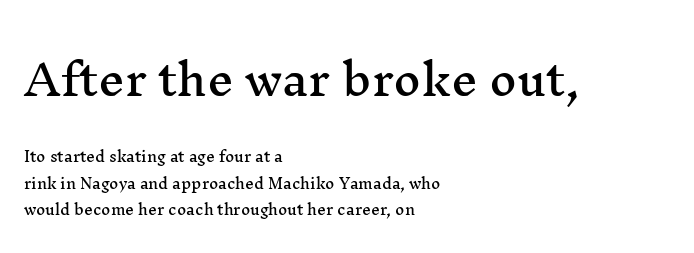
Quick note: underline off. These lines keep a tight, regular rhythm from letter to letter. The rendering anchors every line to the left-hand side. Does the bottom block carry the larger type? No, the top block does.
